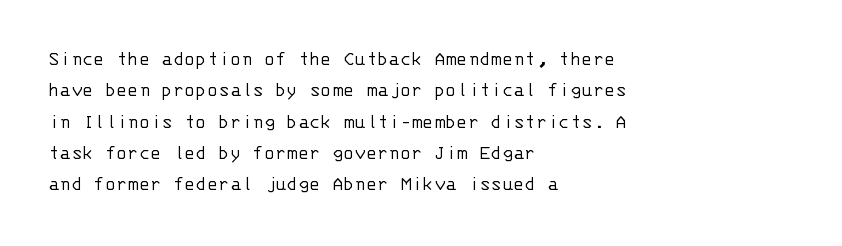
Q: Is the text bold? A: No.
Q: Is the text italic (slanted)? A: No, it is upright.
Q: Is the text underlined? A: No.
Q: How is the paragraph aligned? A: Left-aligned.
Q: Is the spacing between letters normal or unusually wide? A: Normal.
Q: Is the spacing between lines tight, normal or loose? A: Normal.
